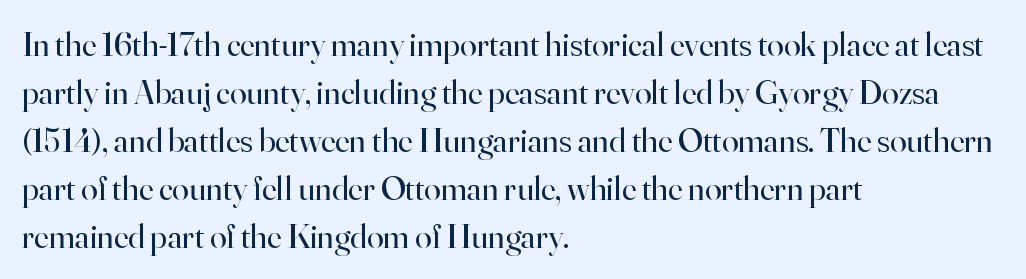
Q: Is the text bold? A: No.
Q: Is the text italic (slanted)? A: No, it is upright.
Q: Is the typeface a serif or a sans-serif typeface? A: Serif.
Q: Is the text underlined? A: No.
Q: How is the paragraph aligned? A: Left-aligned.
Q: Is the spacing between letters normal or unusually wide? A: Normal.
Q: Is the spacing between lines tight, normal or loose? A: Normal.
Q: Width (condensed, normal, or wide)? A: Normal.
Q: Stroke contrast? A: High.
Q: x-height? A: Small.
Q: Monospaced? A: No.
